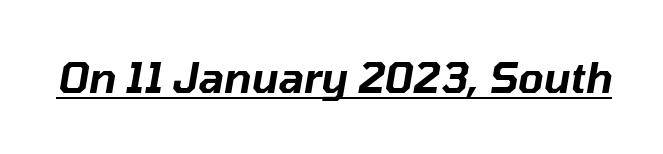
Q: Is the text italic (slanted)? A: Yes, it leans right by about 10 degrees.
Q: Is the text underlined? A: Yes.
Q: Is the spacing between letters normal or unusually wide? A: Normal.
Q: Width (condensed, normal, or wide)? A: Normal.
Q: Stroke contrast? A: Low.
Q: x-height? A: Medium.
Q: Monospaced? A: No.
